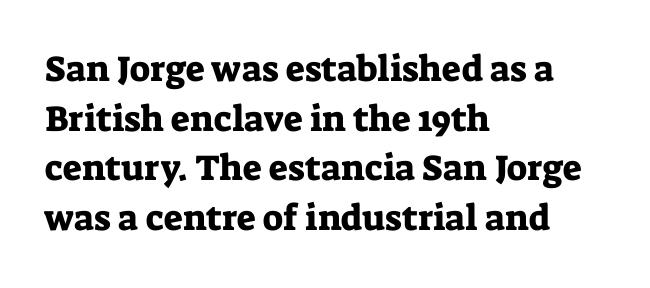
The image shows 36 px serif type, upright; set left-aligned, normal line spacing (1.38x), normal letter spacing, not underlined; low stroke contrast and a medium x-height.
